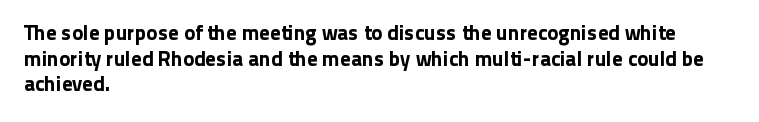
The image shows 21 px text type, upright; set left-aligned, line spacing 1.22x, normal letter spacing, not underlined.
